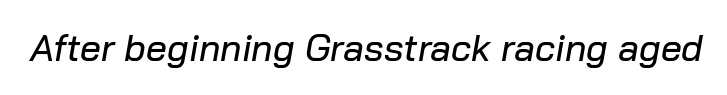
{"italic": "yes", "lean": "right", "slant_degrees": 10, "width": "normal", "stroke_contrast": "low", "x_height": "medium", "monospaced": "no", "underline": "no", "letter_spacing": "normal", "letter_spacing_em": 0.0, "glyph_px": 37}
